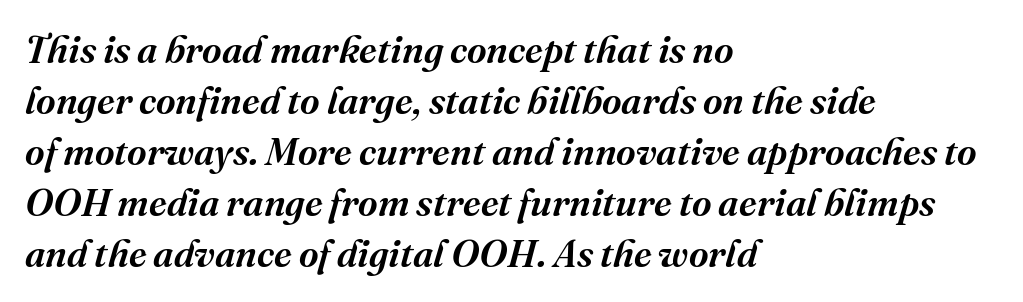
The image shows 38 px semibold serif type, italic (leaning right); set left-aligned, normal line spacing (1.34x), normal letter spacing, not underlined; medium stroke contrast and a medium x-height.
